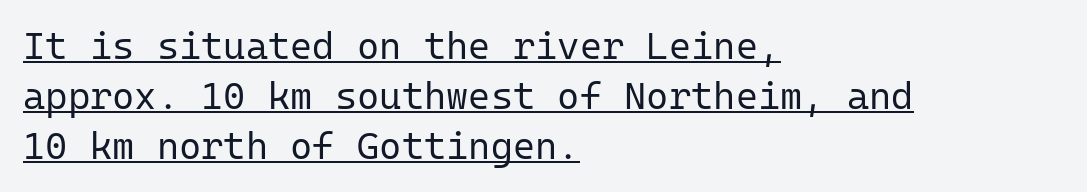
Q: Is the text bold? A: No.
Q: Is the text italic (slanted)? A: No, it is upright.
Q: Is the typeface a serif or a sans-serif typeface? A: Sans-serif.
Q: Is the text underlined? A: Yes.
Q: How is the paragraph aligned? A: Left-aligned.
Q: Is the spacing between letters normal or unusually wide? A: Normal.
Q: Is the spacing between lines tight, normal or loose? A: Normal.
Q: Width (condensed, normal, or wide)? A: Normal.
Q: Stroke contrast? A: Low.
Q: x-height? A: Medium.
Q: Monospaced? A: Yes.
